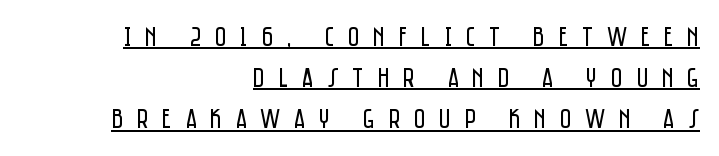
Q: Is the text bold? A: No.
Q: Is the text italic (slanted)? A: No, it is upright.
Q: Is the typeface a serif or a sans-serif typeface? A: Sans-serif.
Q: Is the text underlined? A: Yes.
Q: How is the paragraph aligned? A: Right-aligned.
Q: Is the spacing between letters normal or unusually wide? A: Unusually wide.
Q: Is the spacing between lines tight, normal or loose? A: Normal.
Q: Width (condensed, normal, or wide)? A: Condensed.
Q: Stroke contrast? A: Low.
Q: x-height? A: Large.
Q: Monospaced? A: No.
